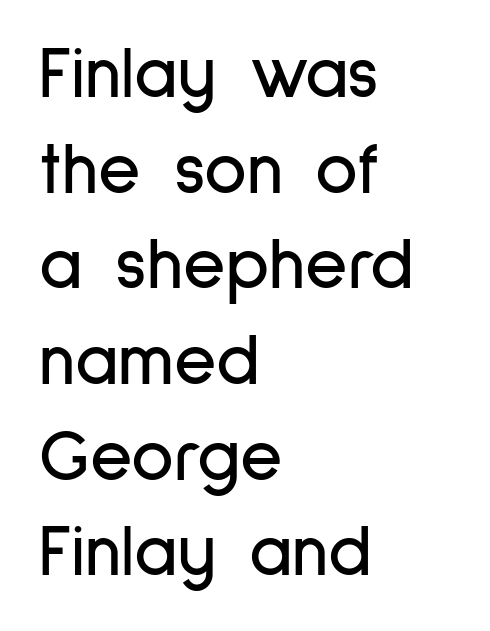
The image shows 73 px condensed sans-serif type, upright; set left-aligned, normal line spacing (1.31x), normal letter spacing, not underlined; low stroke contrast and a medium x-height.
